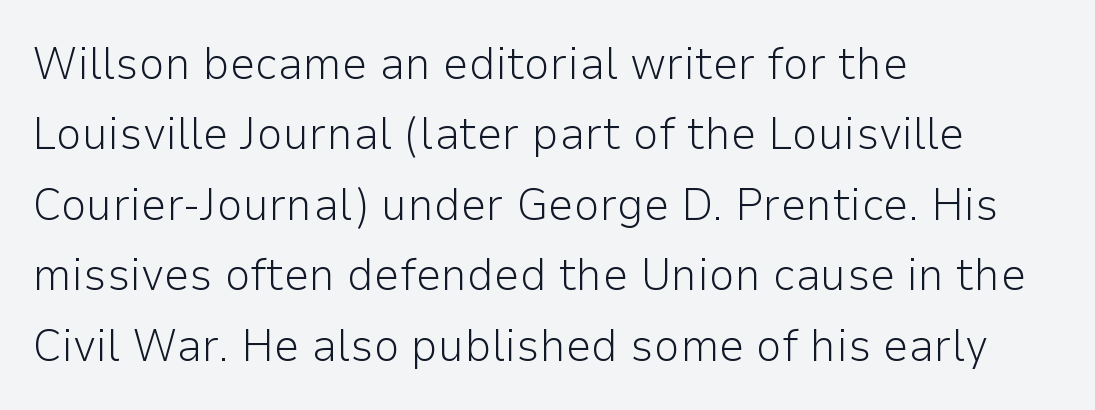
{"serif": "no", "italic": "no", "bold": "no", "weight": "light", "width": "normal", "stroke_contrast": "low", "x_height": "medium", "monospaced": "no", "underline": "no", "align": "left", "line_spacing": "normal", "line_spacing_ratio": 1.53, "letter_spacing": "normal", "letter_spacing_em": 0.0, "glyph_px": 46}
